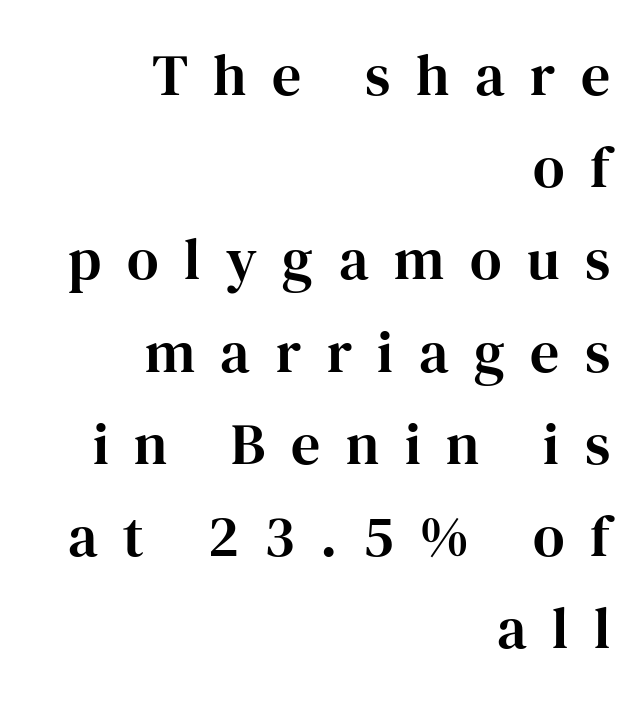
Q: Is the text italic (slanted)? A: No, it is upright.
Q: Is the typeface a serif or a sans-serif typeface? A: Serif.
Q: Is the text underlined? A: No.
Q: How is the paragraph aligned? A: Right-aligned.
Q: Is the spacing between letters normal or unusually wide? A: Unusually wide.
Q: Is the spacing between lines tight, normal or loose? A: Normal.
Q: Width (condensed, normal, or wide)? A: Normal.
Q: Stroke contrast? A: High.
Q: x-height? A: Medium.
Q: Monospaced? A: No.
